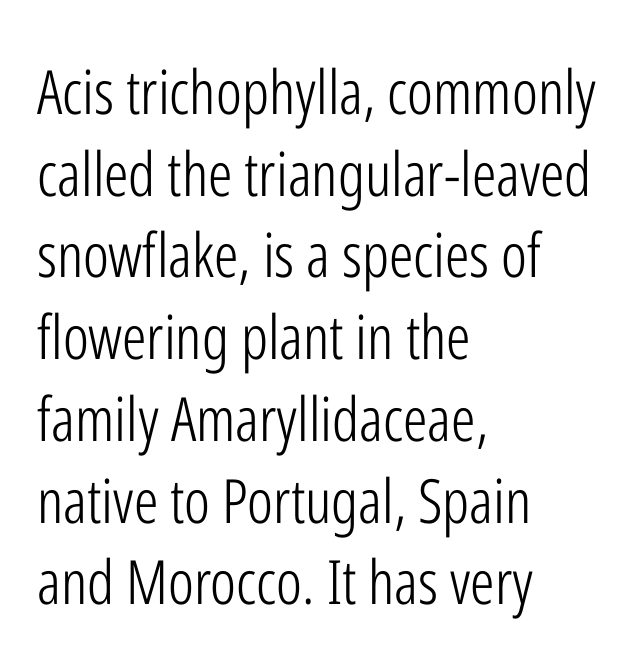
The image shows 61 px light, condensed sans-serif type, upright; set left-aligned, normal line spacing (1.34x), normal letter spacing, not underlined; low stroke contrast and a medium x-height.
